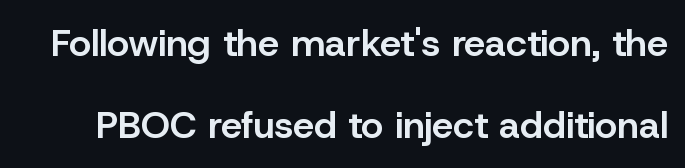
Semibold letterforms, between regular and bold. Leading is clearly above the norm, producing a sparse column. The face used here is rendered with its standard letterfit. Rule under the text: the space is simply empty. You can tell from the bare stems that sans-serif type was used.
